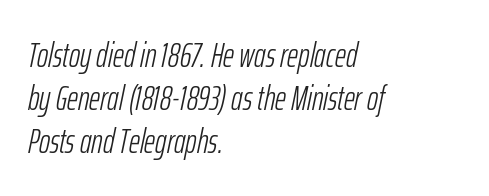
Each line starts at the same left margin while the right side varies. Characters follow at the spacing the type designer built in. Clear beneath every line of the passage. Line spacing here is normal. Emphasis-style slanted type is in use. Spacing verdict: proportional, widths tailored to each character.
